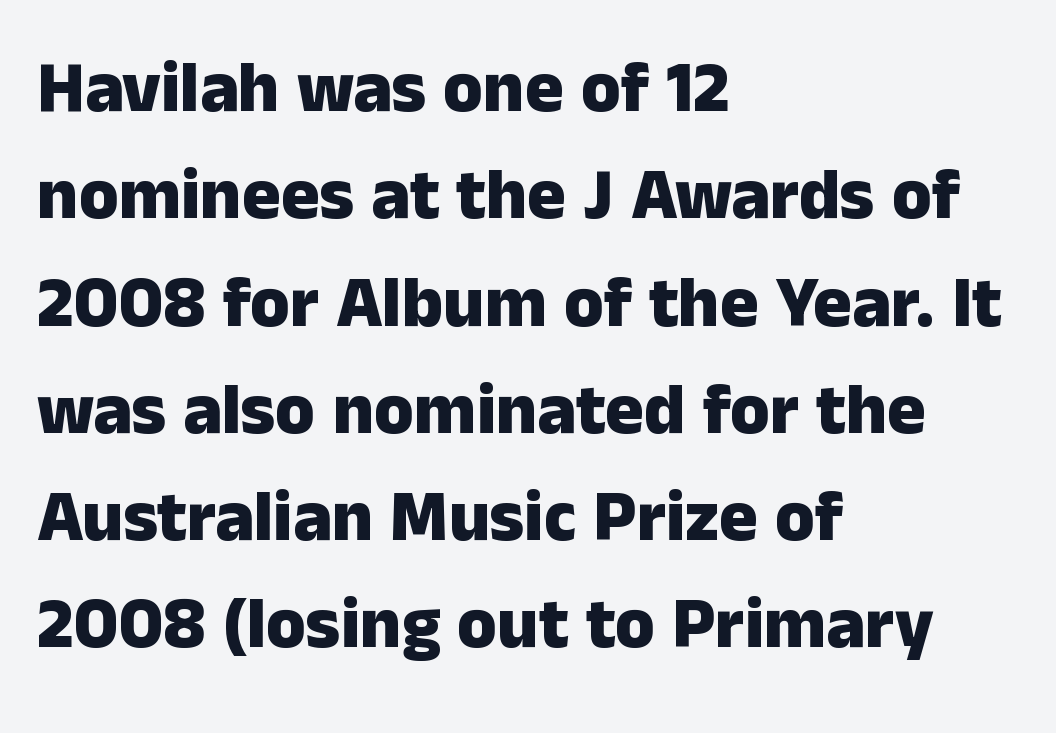
Q: Is the text bold? A: Yes.
Q: Is the text italic (slanted)? A: No, it is upright.
Q: Is the typeface a serif or a sans-serif typeface? A: Sans-serif.
Q: Is the text underlined? A: No.
Q: How is the paragraph aligned? A: Left-aligned.
Q: Is the spacing between letters normal or unusually wide? A: Normal.
Q: Is the spacing between lines tight, normal or loose? A: Normal.
Q: Width (condensed, normal, or wide)? A: Normal.
Q: Stroke contrast? A: Low.
Q: x-height? A: Medium.
Q: Monospaced? A: No.
